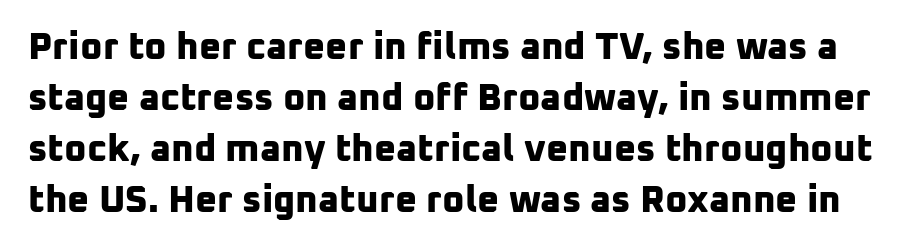
{"serif": "no", "bold": "yes", "weight": "bold", "width": "normal", "stroke_contrast": "low", "x_height": "medium", "monospaced": "no", "underline": "no", "line_spacing": "normal", "line_spacing_ratio": 1.34, "letter_spacing": "normal", "letter_spacing_em": 0.0, "glyph_px": 38}
